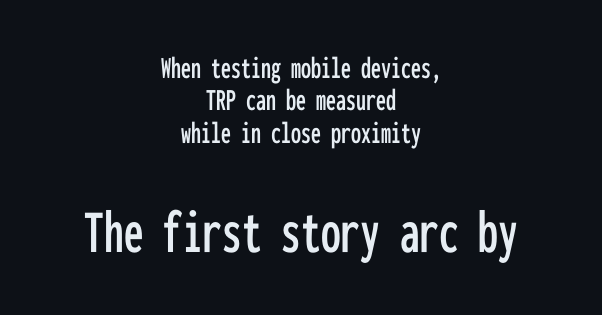
{"serif": "no", "italic": "no", "width": "condensed", "stroke_contrast": "low", "x_height": "medium", "monospaced": "yes", "underline": "no", "align": "center", "line_spacing": "tight", "line_spacing_ratio": 1.01, "letter_spacing": "normal", "letter_spacing_em": 0.0, "larger_block": "second", "size_ratio": 1.97, "glyph_px": 63}
